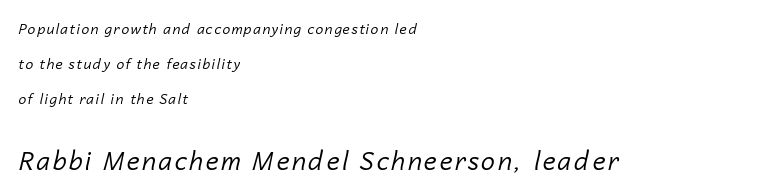
Q: Is the text bold? A: No.
Q: Is the text italic (slanted)? A: Yes, it leans right by about 14 degrees.
Q: Is the text underlined? A: No.
Q: How is the paragraph aligned? A: Left-aligned.
Q: Is the spacing between lines tight, normal or loose? A: Loose.
Q: Which block of text is set in a larger size, the first (top) or the second (bottom)? A: The second (bottom) one.
